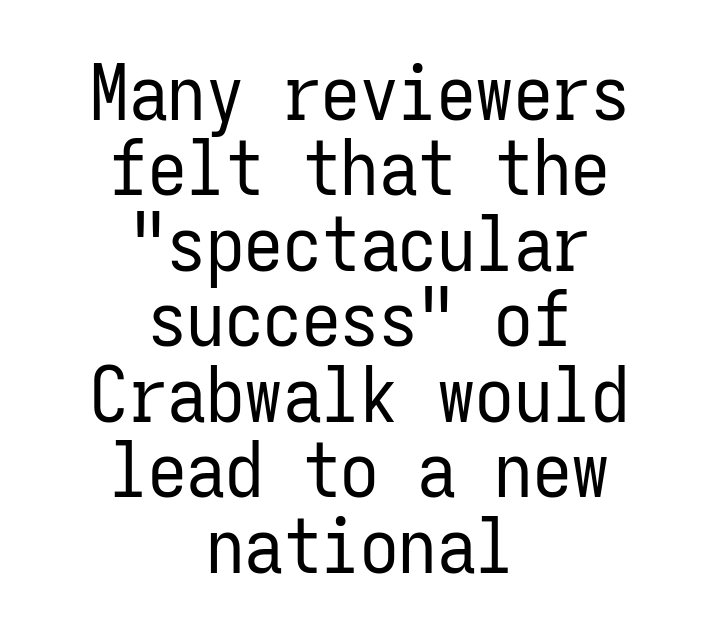
The image shows 77 px regular-weight, condensed sans-serif type, upright, monospaced; set centered, tight line spacing (0.98x), normal letter spacing, not underlined; low stroke contrast and a medium x-height.
